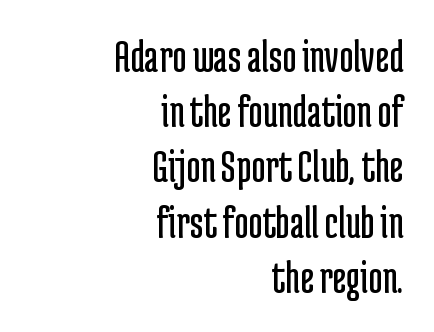
Q: Is the text bold? A: No.
Q: Is the text italic (slanted)? A: No, it is upright.
Q: Is the typeface a serif or a sans-serif typeface? A: Sans-serif.
Q: Is the text underlined? A: No.
Q: How is the paragraph aligned? A: Right-aligned.
Q: Is the spacing between letters normal or unusually wide? A: Normal.
Q: Is the spacing between lines tight, normal or loose? A: Tight.
Q: Width (condensed, normal, or wide)? A: Condensed.
Q: Stroke contrast? A: Low.
Q: x-height? A: Medium.
Q: Monospaced? A: No.
